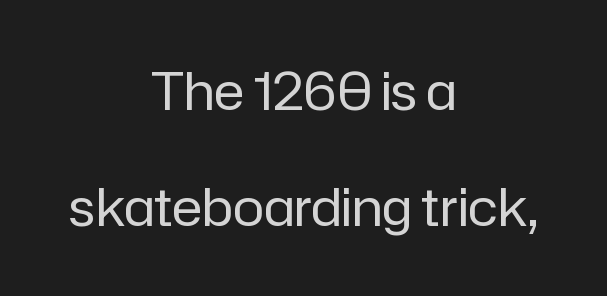
The image shows 52 px regular-weight sans-serif type, upright; set centered, loose line spacing (2.23x), normal letter spacing, not underlined; low stroke contrast and a medium x-height.
